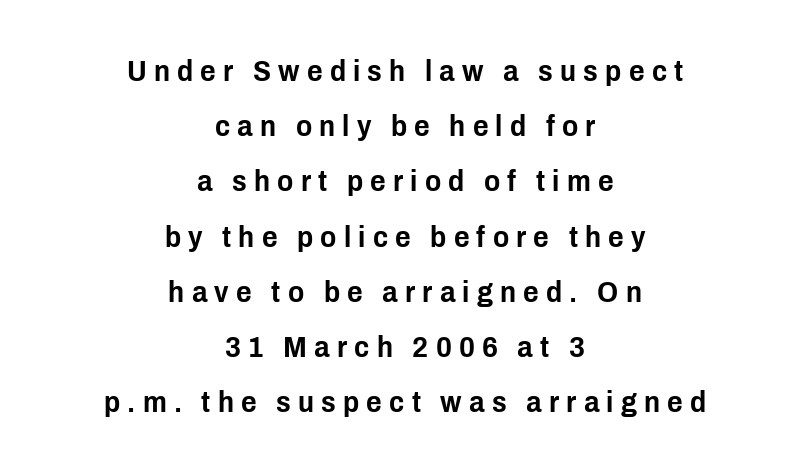
The font family rendered here belongs to the sans-serif group. Letters rest on an invisible, unmarked baseline. Someone cranked the tracking dial way up on this one. Every character sits straight up, as roman type does. The letters advance in unequal steps, a hallmark of proportional type.
